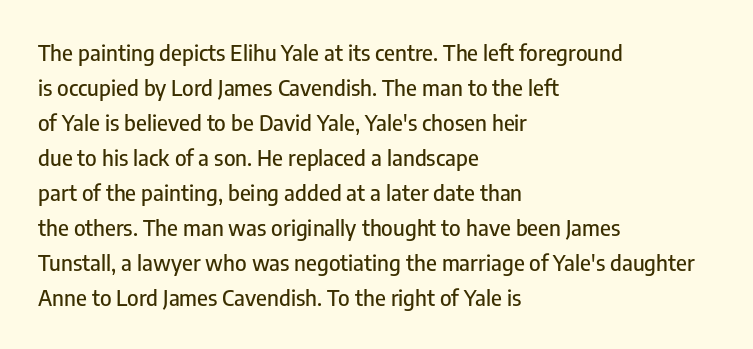
The vertical gap from one line to the next is medium. In terms of posture, this sample is upright. The ragged edge is on the right, which tells us the setting is flush left. Look at the tracking — it's just the regular setting, nothing added. Only glyphs here, with clear space below each row.
